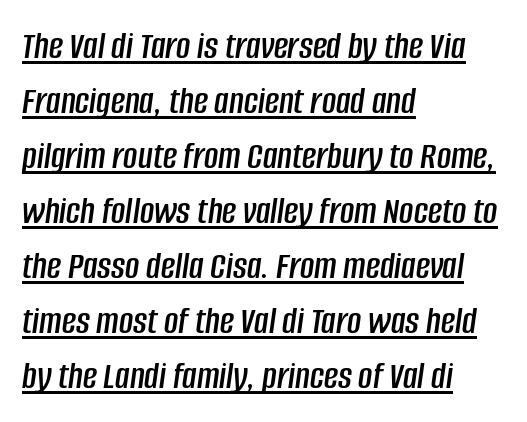
The image shows 39 px condensed type, italic (leaning right); set left-aligned, normal line spacing (1.41x), normal letter spacing, underlined; low stroke contrast and a large x-height.
